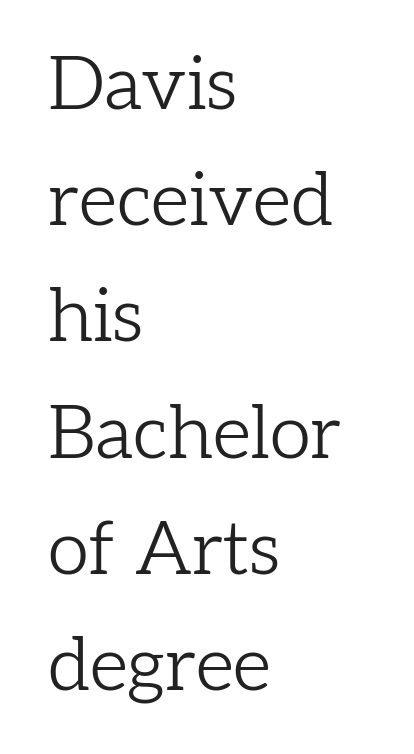
Check under the words: just untouched page. The paragraph has a hard left edge and a soft right edge. Do the characters align in a grid? No, the font is proportional. The designer went with a serif here, giving each stem small feet. The cut favours lightness, reaching ordinary text weight at its darkest.
